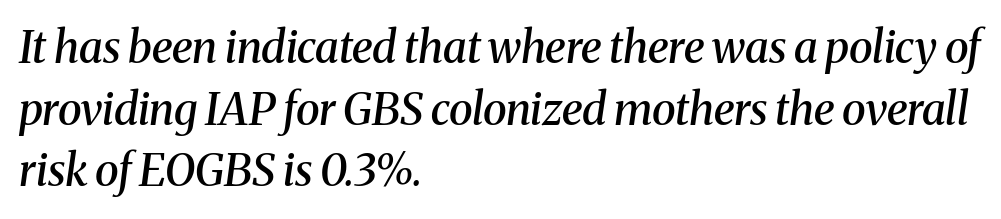
The image shows 44 px semibold serif type, italic (leaning right); set left-aligned, normal line spacing (1.4x), normal letter spacing, not underlined; medium stroke contrast and a medium x-height.
